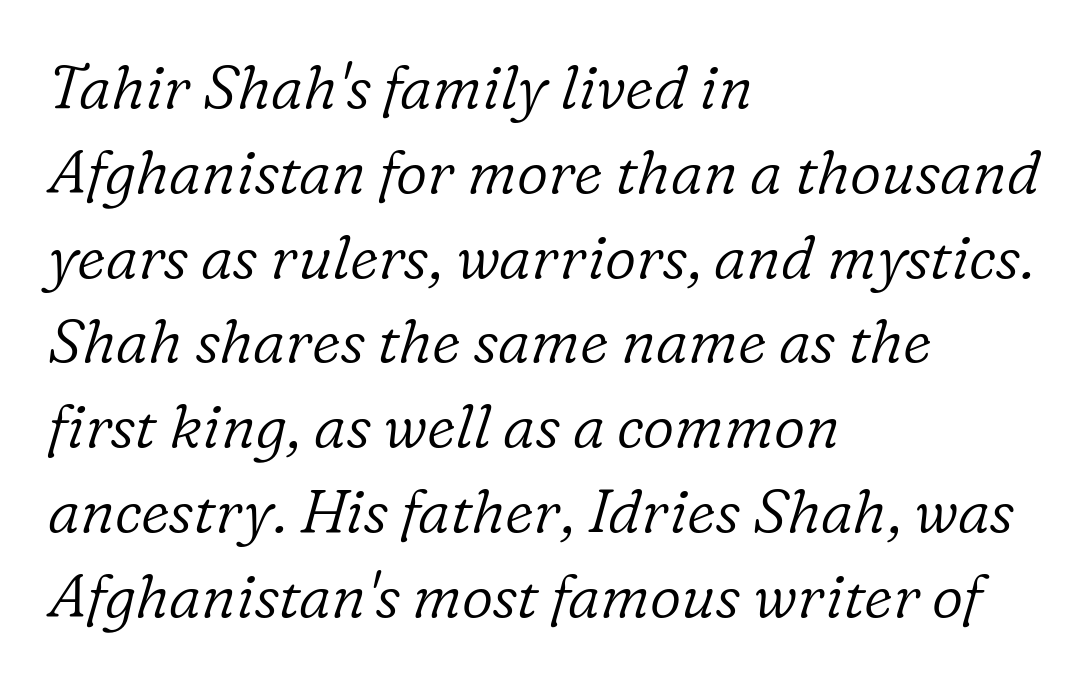
Caption: face not bold, strokes unweighted. You could not count columns in this text — the font is proportionally spaced. This rendering employs a face with finishing strokes, i.e., a serif. Italic? Definitely — the glyphs are oblique. Compared with a centered layout, this one pins lines to the left instead.
